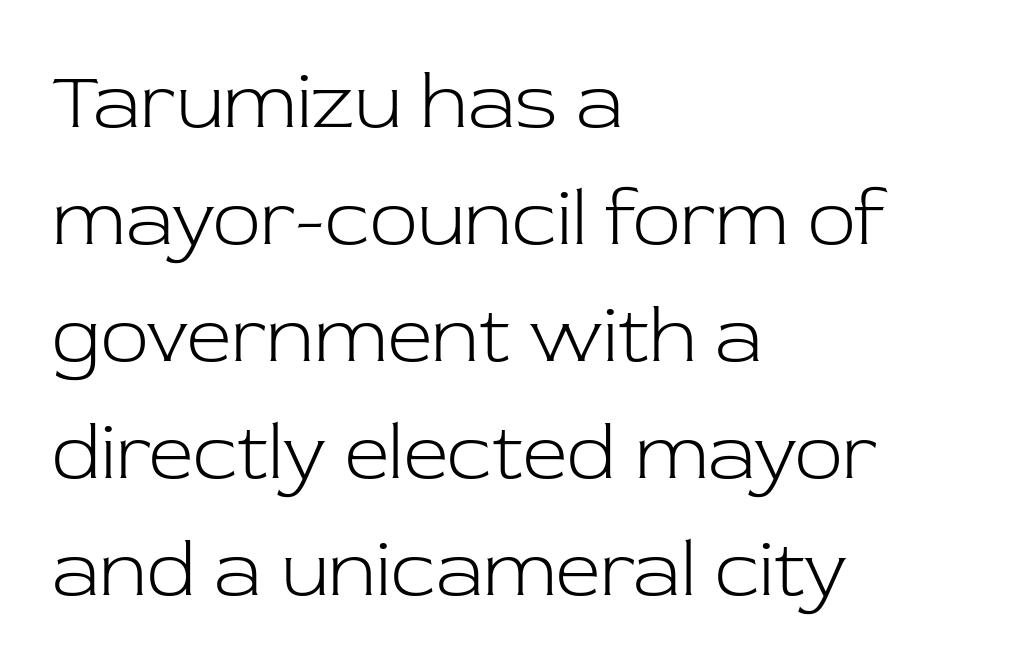
Q: Is the text bold? A: No.
Q: Is the text italic (slanted)? A: No, it is upright.
Q: Is the typeface a serif or a sans-serif typeface? A: Serif.
Q: Is the text underlined? A: No.
Q: How is the paragraph aligned? A: Left-aligned.
Q: Is the spacing between letters normal or unusually wide? A: Normal.
Q: Is the spacing between lines tight, normal or loose? A: Normal.
Q: Width (condensed, normal, or wide)? A: Normal.
Q: Stroke contrast? A: Low.
Q: x-height? A: Medium.
Q: Monospaced? A: No.
